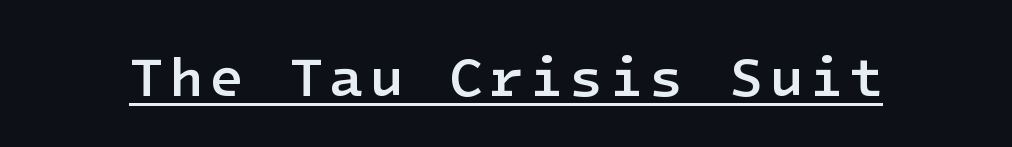
The image shows 56 px semibold sans-serif type, upright; set underlined; low stroke contrast and a medium x-height.
